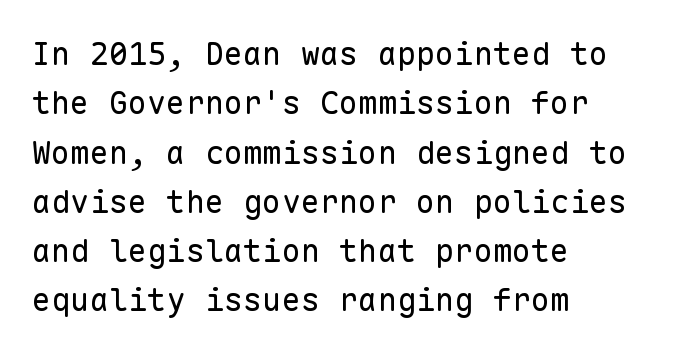
Q: Is the text bold? A: No.
Q: Is the text italic (slanted)? A: No, it is upright.
Q: Is the typeface a serif or a sans-serif typeface? A: Sans-serif.
Q: Is the text underlined? A: No.
Q: How is the paragraph aligned? A: Left-aligned.
Q: Is the spacing between letters normal or unusually wide? A: Normal.
Q: Is the spacing between lines tight, normal or loose? A: Normal.
Q: Width (condensed, normal, or wide)? A: Normal.
Q: Stroke contrast? A: Low.
Q: x-height? A: Medium.
Q: Monospaced? A: Yes.
